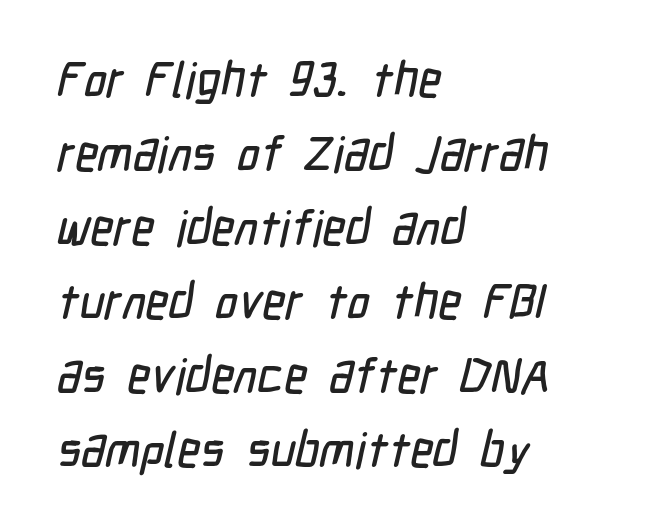
In terms of leading, this rendering sits right in the middle. Alignment: flush left. Proportional: the letters do not fall into vertical columns. Just letters on the line, the space beneath them empty. Tracking here is standard; glyphs follow each other at the usual distance. Stroke terminals: plain, sans-serif.
